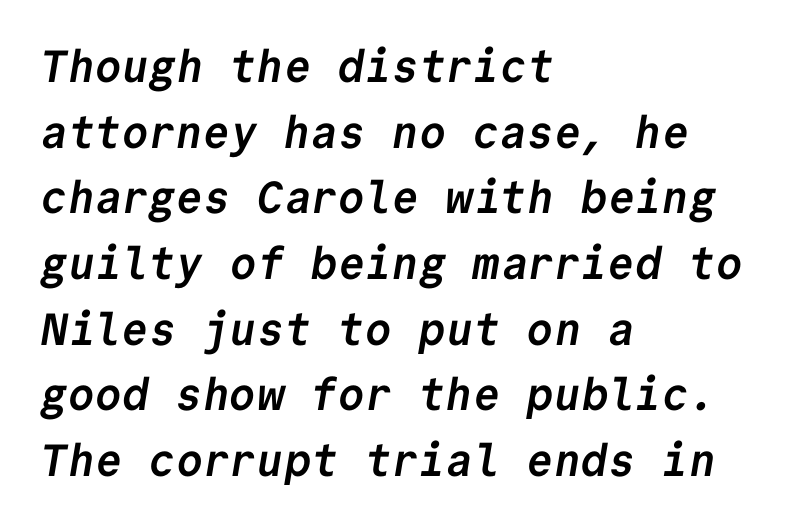
The image shows 45 px semibold sans-serif type, monospaced; set left-aligned, normal line spacing (1.46x), normal letter spacing, not underlined; low stroke contrast and a medium x-height.
